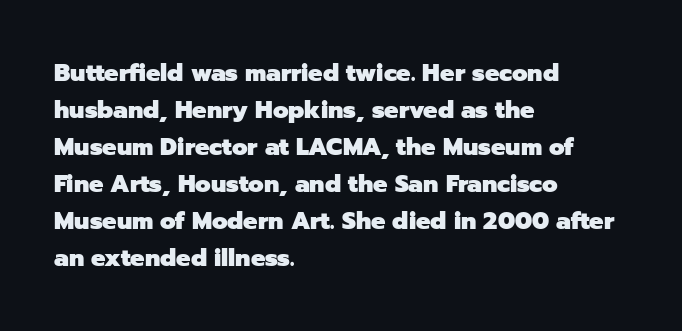
These lines sit exactly where default settings would place them. Descenders are the only things crossing below the line. As a designer I'd log this as weight 700, bold. Where is the straight margin? On the left. The axis of the letterforms is exactly vertical. No extra tracking has been applied to these lines.
